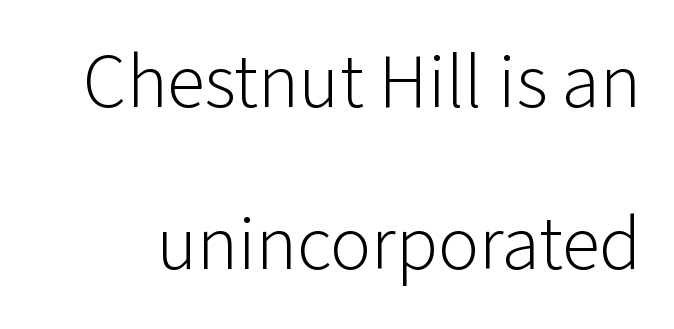
The image shows 77 px light sans-serif type, upright; set loose line spacing (2.1x), normal letter spacing, not underlined; low stroke contrast and a medium x-height.
